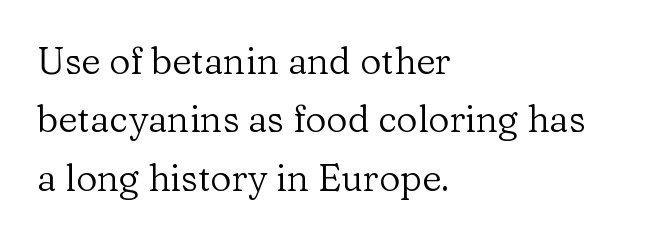
A bare baseline throughout the passage. No extra tracking has been applied to these lines. Every stem runs plumb, perpendicular to the baseline. Observe the serifs anchoring each vertical stroke in this sample. These lines are rendered in a variable-pitch font.
